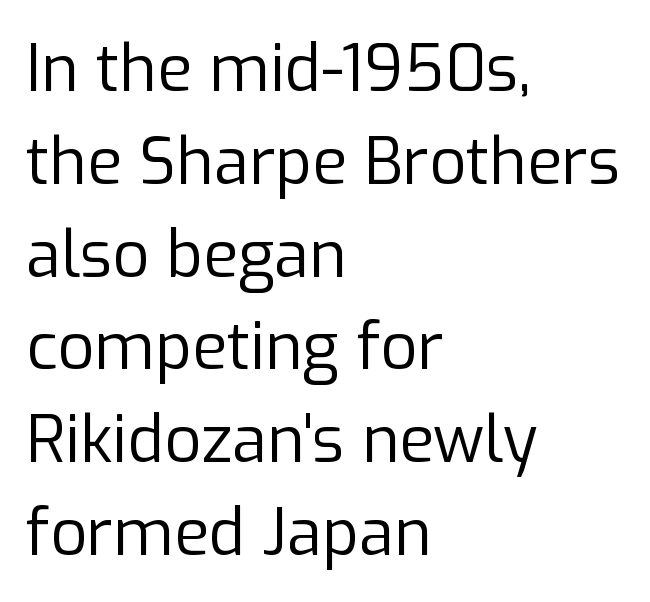
What's the leading like? Ordinary, nothing unusual. Ascenders rise straight up at ninety degrees. Spacing verdict: proportional, widths tailored to each character. The lines are quadded left. Beneath every word, the page is bare. No extra tracking has been applied to these lines.
